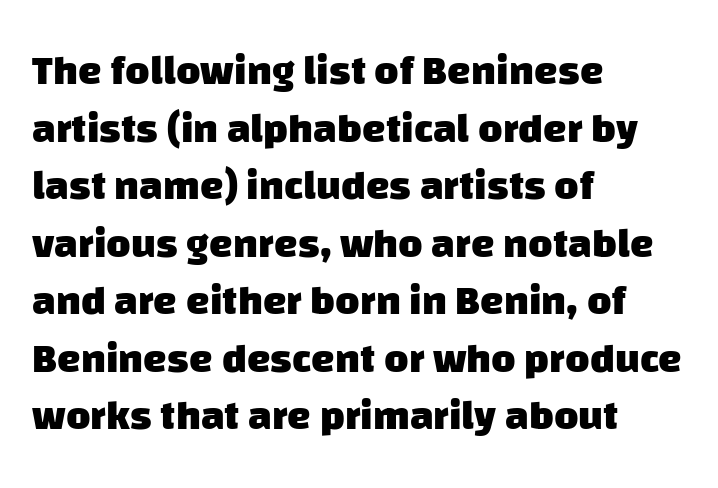
The letters carry no serifs — their stems end cleanly without finishing strokes. Quick note: underline off. These lines are rendered in a variable-pitch font. Weight: bold. Where is the straight margin? On the left.
